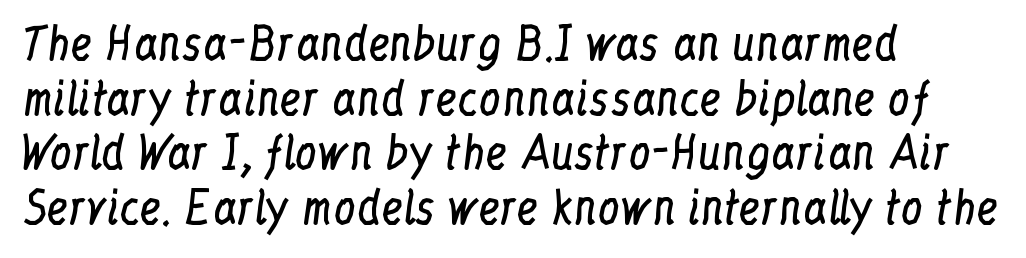
Heaviness? Minimal to ordinary, like unemphasized prose. Underlining? Definitely not there. A student would call this left alignment; a typographer would say flush left, rag right. You could call the tracking neutral — neither tight nor loose.
